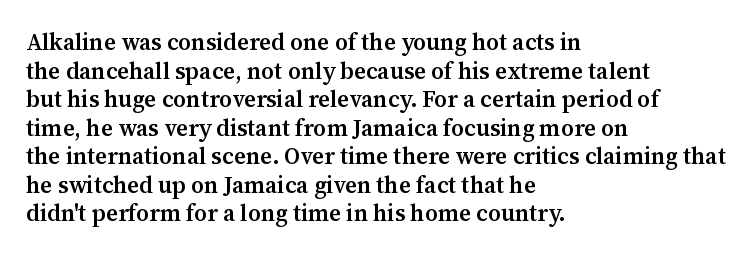
The passage shown is not underscored anywhere. On the weight axis this lands at semibold, roughly 600. Nothing unusual about the tracking: characters are spaced as the font intends. This is roman type, the default non-slanted kind. The paragraph has a hard left edge and a soft right edge.
